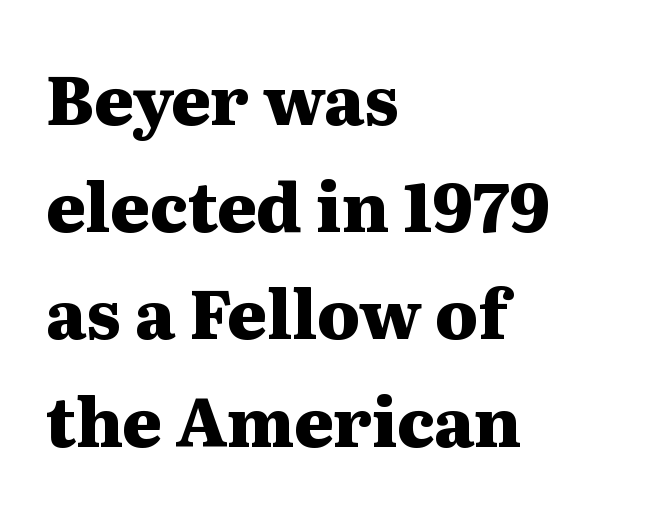
{"serif": "yes", "italic": "no", "bold": "yes", "weight": "heavy", "width": "wide", "stroke_contrast": "medium", "x_height": "medium", "monospaced": "no", "underline": "no", "align": "left", "line_spacing": "normal", "line_spacing_ratio": 1.6, "letter_spacing": "normal", "letter_spacing_em": 0.0, "glyph_px": 67}
